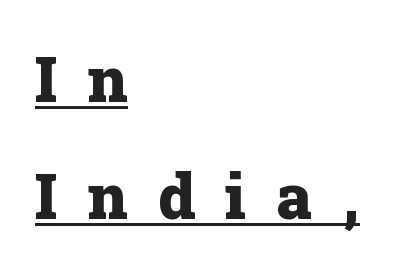
The letters are bold, with thick, heavy strokes. Teacher's note: observe the even left margin — that is flush-left alignment. The font's upright variant was chosen for this text. Quick note: underline on. These lines have a slow, spaced-out rhythm from letter to letter. To sum up the face: it has serifs.
